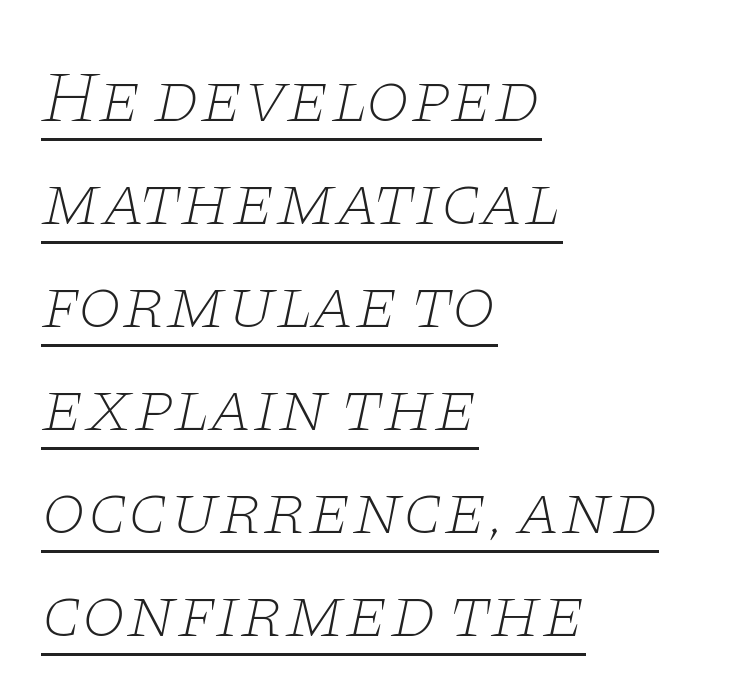
The image shows 72 px thin, wide serif type, italic (leaning right); set left-aligned, normal line spacing (1.43x), normal letter spacing, underlined; low stroke contrast and a large x-height.
